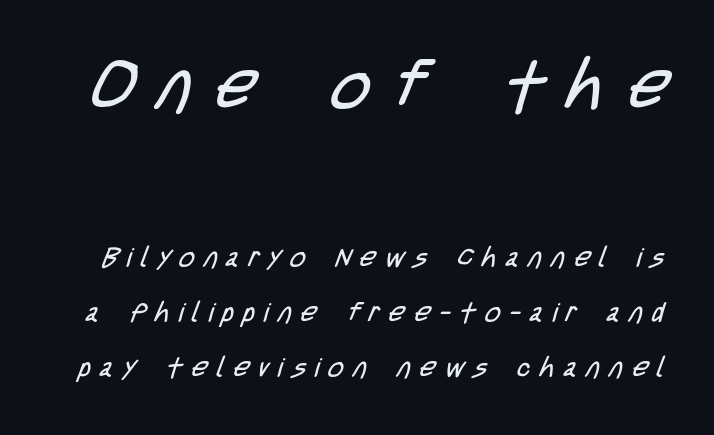
The specimen omits any rule beneath the text block's lines. Students, note that the glyphs here are deliberately spaced far apart. Classification — sans serif. On a weight scale, this lands at 450 or below. Whoever set this made the first block the dominant, larger element. The designer dialed line spacing up above the default.
